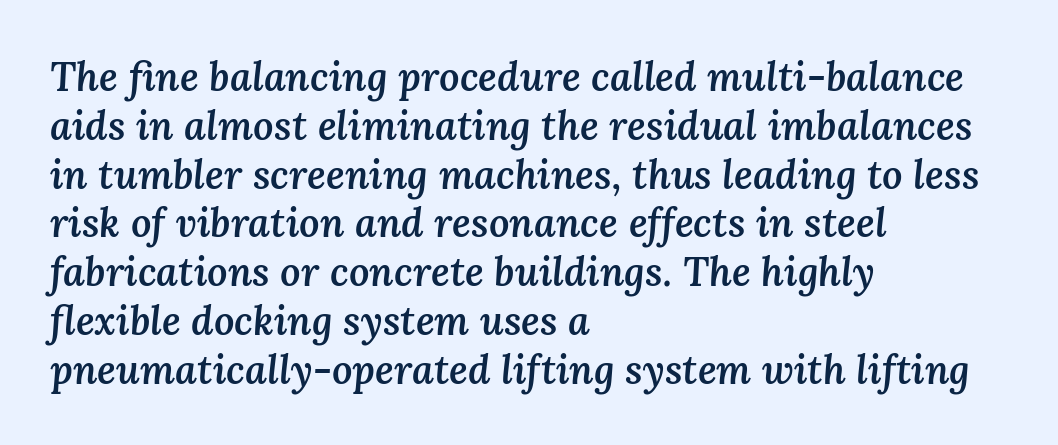
{"italic": "yes", "lean": "right", "slant_degrees": 3, "bold": "semi", "weight": "semibold", "width": "normal", "stroke_contrast": "medium", "x_height": "medium", "monospaced": "no", "underline": "no", "align": "left", "line_spacing_ratio": 1.22, "letter_spacing": "normal", "letter_spacing_em": 0.0, "glyph_px": 40}
